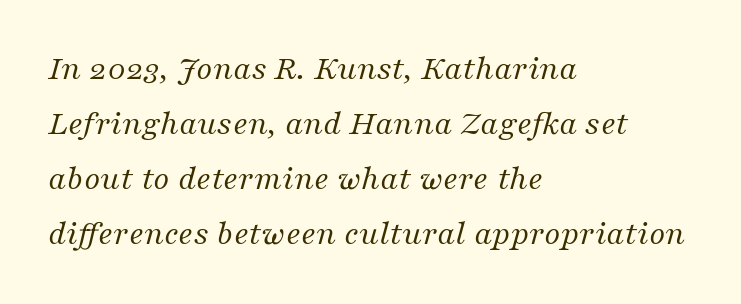
{"serif": "yes", "italic": "yes", "lean": "right", "slant_degrees": 16, "bold": "no", "weight": "regular", "width": "normal", "stroke_contrast": "medium", "x_height": "medium", "monospaced": "no", "underline": "no", "align": "left", "line_spacing": "normal", "line_spacing_ratio": 1.57, "letter_spacing": "normal", "letter_spacing_em": 0.0, "glyph_px": 35}
